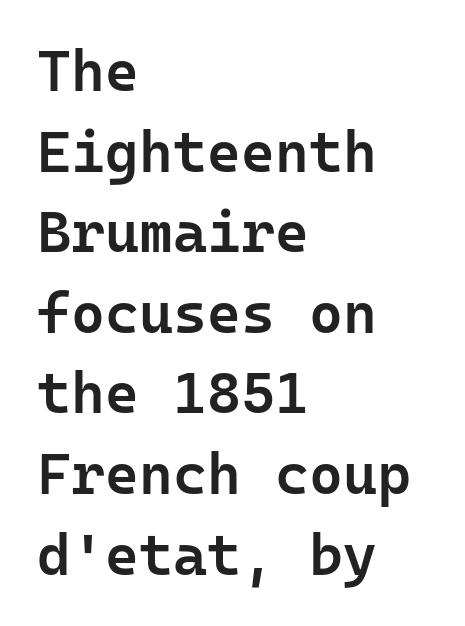
Q: Is the text bold? A: Semi-bold.
Q: Is the text italic (slanted)? A: No, it is upright.
Q: Is the typeface a serif or a sans-serif typeface? A: Sans-serif.
Q: Is the text underlined? A: No.
Q: How is the paragraph aligned? A: Left-aligned.
Q: Is the spacing between letters normal or unusually wide? A: Normal.
Q: Is the spacing between lines tight, normal or loose? A: Normal.
Q: Width (condensed, normal, or wide)? A: Normal.
Q: Stroke contrast? A: Low.
Q: x-height? A: Medium.
Q: Monospaced? A: Yes.
